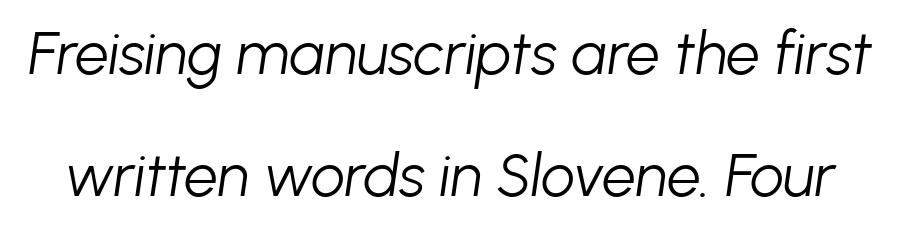
The image shows 60 px light type, italic (leaning right); set loose line spacing (2.03x), normal letter spacing, not underlined; low stroke contrast and a medium x-height.
